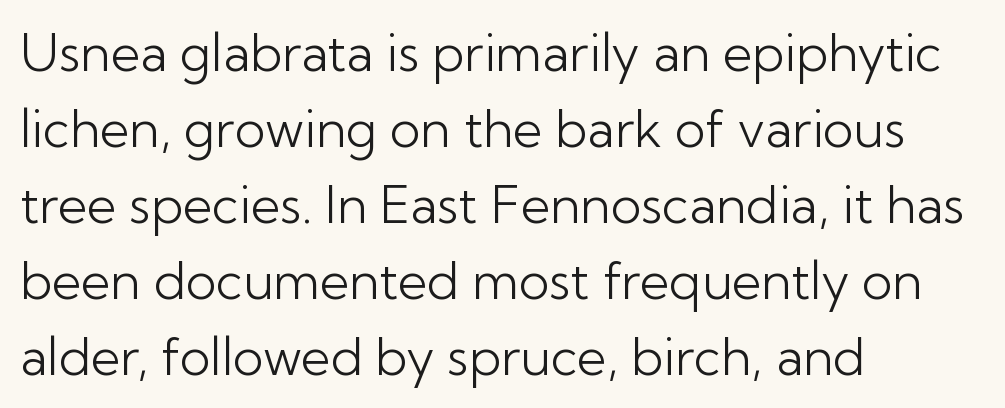
Do the characters align in a grid? No, the font is proportional. Summary of weight: not heavy and not bold. Look at the bottom of the vertical strokes: they stop flat, with no serifs. Line starts are locked; line ends wander. Italic: no, the glyphs are upright roman.
